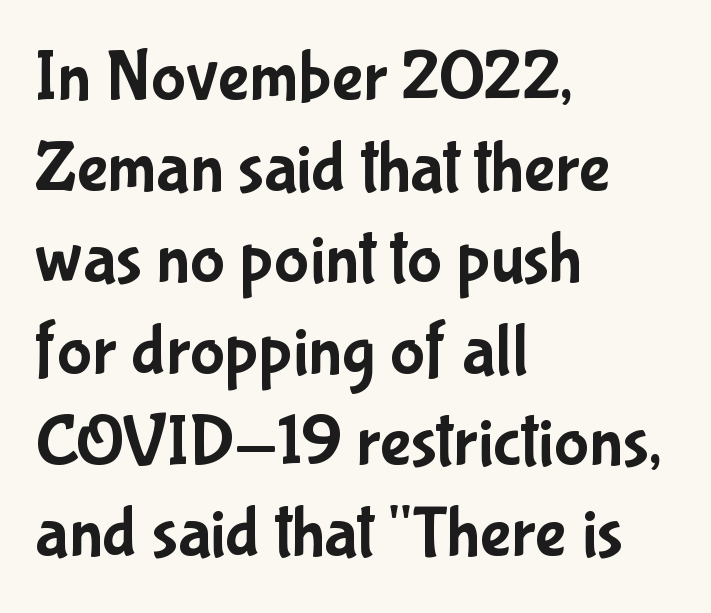
{"serif": "no", "italic": "no", "width": "condensed", "stroke_contrast": "low", "x_height": "medium", "monospaced": "no", "underline": "no", "align": "left", "line_spacing": "normal", "line_spacing_ratio": 1.25, "letter_spacing": "normal", "letter_spacing_em": 0.0, "glyph_px": 73}
